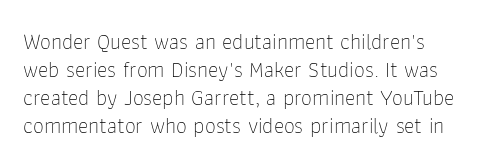
Q: Is the text bold? A: No.
Q: Is the text italic (slanted)? A: No, it is upright.
Q: Is the text underlined? A: No.
Q: Is the spacing between letters normal or unusually wide? A: Normal.
Q: Is the spacing between lines tight, normal or loose? A: Normal.
